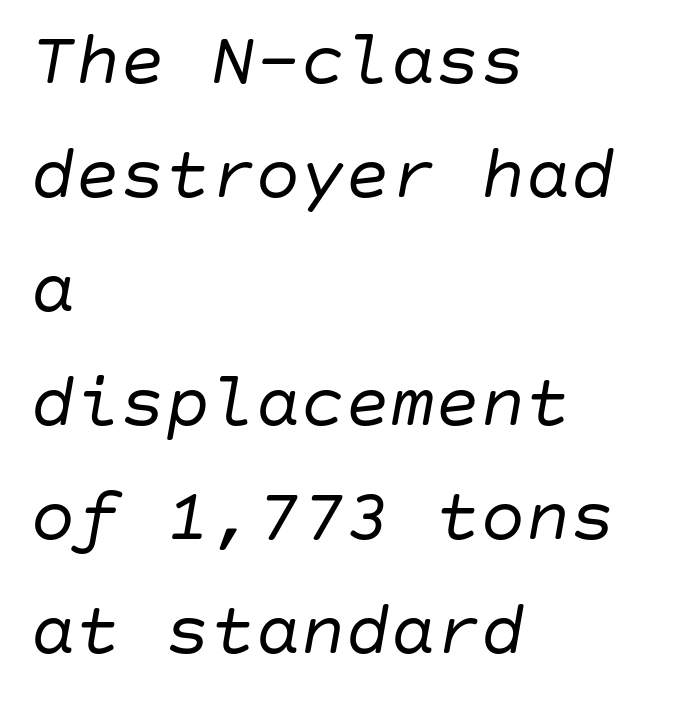
Decoration check: the copy has no underline. In CSS terms this would be text-align: left. Designer's note — italics engaged. Default kerning and tracking; the words read as compact shapes. The passage shown stacks its lines at a standard gap. No chunkiness to these letters — they're not bold.
